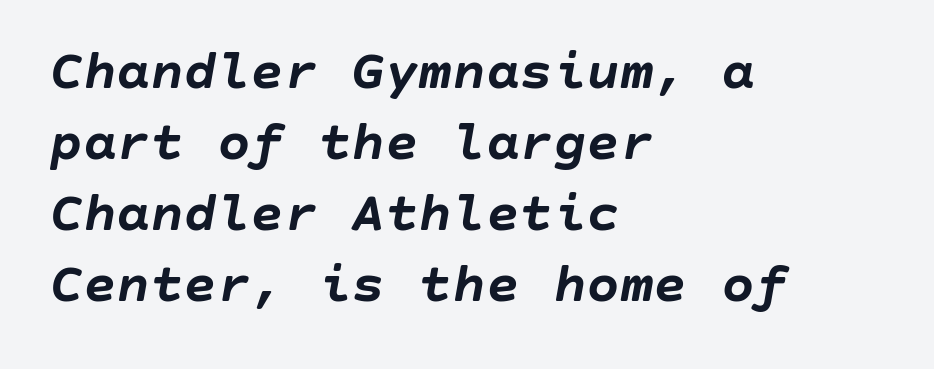
The image shows 56 px semibold type, italic (leaning right); set left-aligned, normal line spacing (1.27x), normal letter spacing, not underlined; low stroke contrast and a large x-height.
